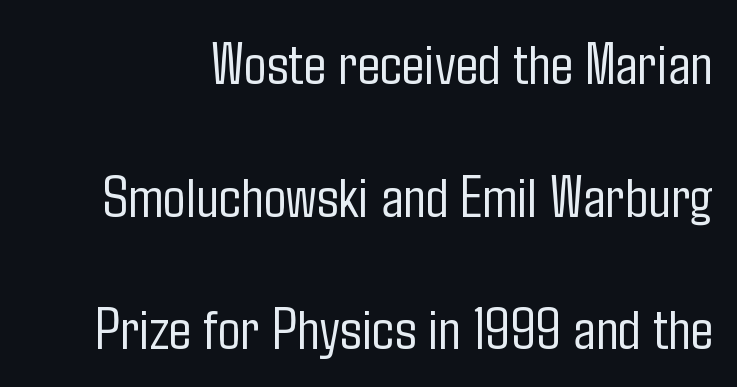
{"serif": "no", "italic": "no", "bold": "no", "weight": "light", "width": "condensed", "stroke_contrast": "low", "x_height": "medium", "monospaced": "no", "underline": "no", "line_spacing": "loose", "line_spacing_ratio": 2.21, "letter_spacing": "normal", "letter_spacing_em": 0.0, "glyph_px": 60}
